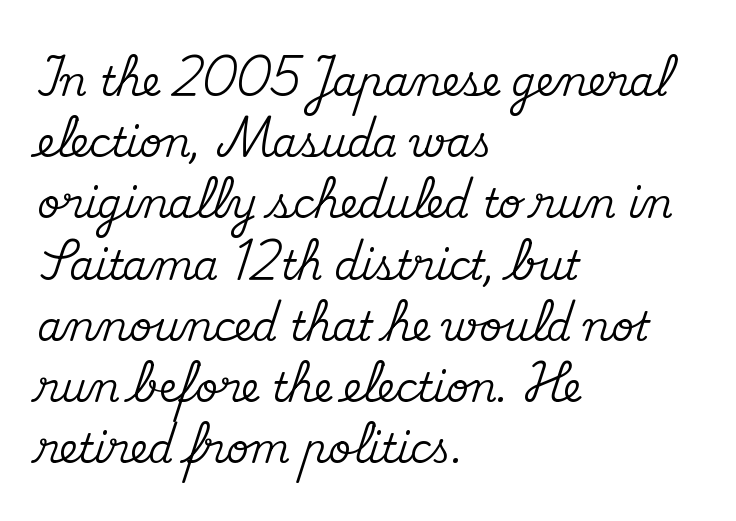
{"serif": "yes", "width": "normal", "stroke_contrast": "medium", "x_height": "small", "monospaced": "no", "underline": "no", "align": "left", "line_spacing": "normal", "line_spacing_ratio": 1.53, "letter_spacing": "normal", "letter_spacing_em": 0.0, "glyph_px": 40}
